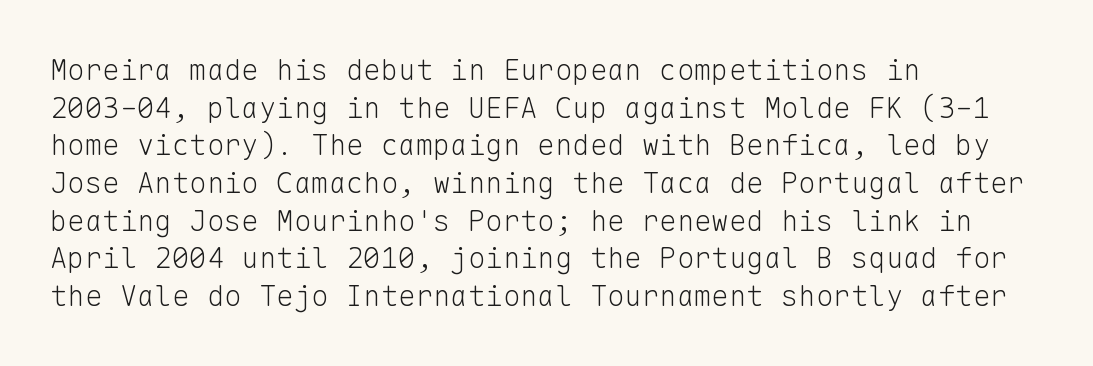
This block has exactly the height ordinary leading produces. To sum up the face: it is a sans, with no serifs. The cut favours lightness, reaching ordinary text weight at its darkest. Inter-character spacing is left at the font's built-in metrics. No word sits above an underline.
